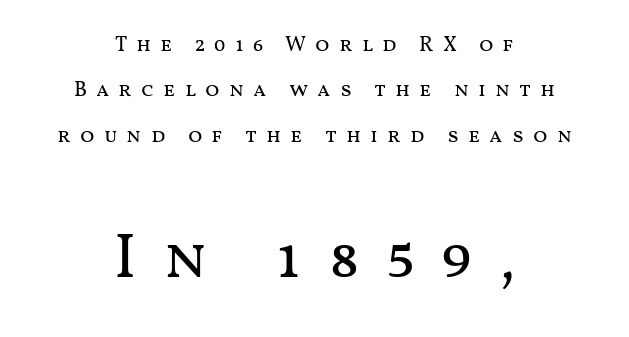
{"italic": "no", "bold": "no", "weight": "regular", "width": "wide", "stroke_contrast": "medium", "x_height": "medium", "monospaced": "no", "underline": "no", "align": "center", "line_spacing": "loose", "line_spacing_ratio": 2.16, "letter_spacing": "wide", "letter_spacing_em": 0.43, "larger_block": "second", "size_ratio": 3.0, "glyph_px": 63}
